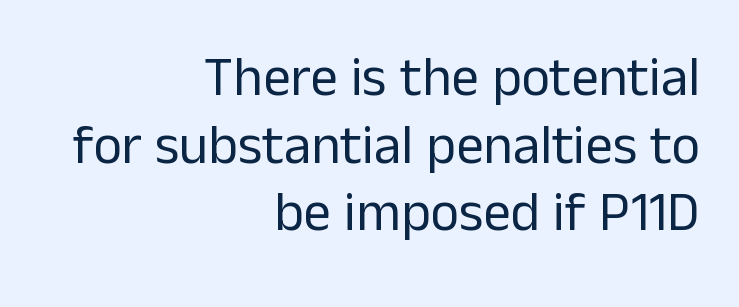
The image shows 55 px regular-weight sans-serif type, upright; set right-aligned, line spacing 1.23x, normal letter spacing, not underlined; low stroke contrast and a medium x-height.
